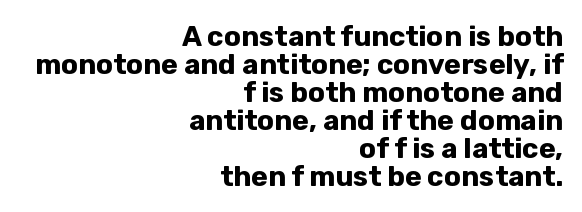
Q: Is the text bold? A: Yes.
Q: Is the text italic (slanted)? A: No, it is upright.
Q: Is the typeface a serif or a sans-serif typeface? A: Sans-serif.
Q: Is the text underlined? A: No.
Q: How is the paragraph aligned? A: Right-aligned.
Q: Is the spacing between letters normal or unusually wide? A: Normal.
Q: Is the spacing between lines tight, normal or loose? A: Tight.
Q: Width (condensed, normal, or wide)? A: Normal.
Q: Stroke contrast? A: Low.
Q: x-height? A: Medium.
Q: Monospaced? A: No.
